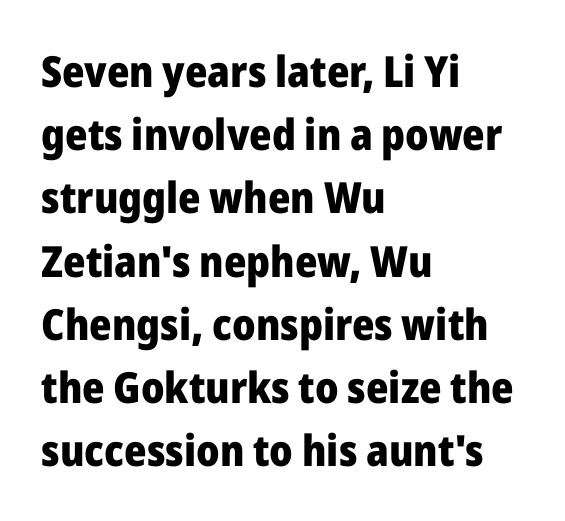
The image shows 43 px heavy sans-serif type, upright; set left-aligned, normal line spacing (1.47x), normal letter spacing, not underlined; low stroke contrast and a medium x-height.
